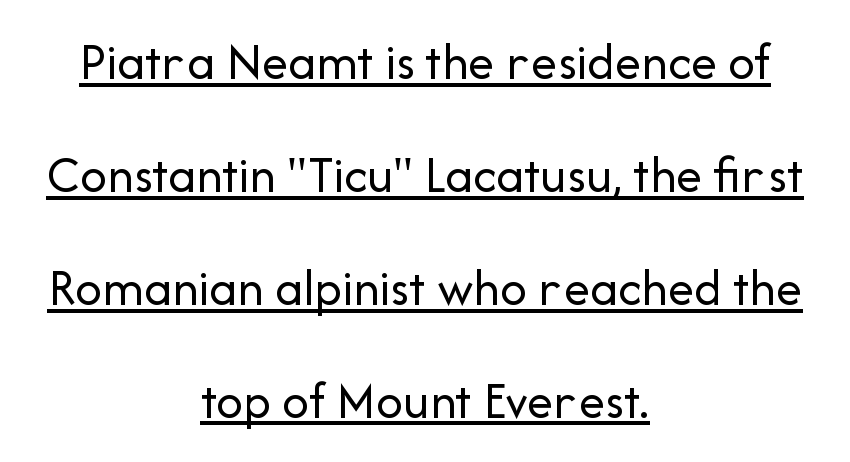
Whoever set this chose breathing room over compactness in the vertical rhythm. The glyphs are accompanied by a horizontal stroke just below them. The face used here is proportionally spaced, like ordinary book or web type. Each line is balanced around a shared central axis.
